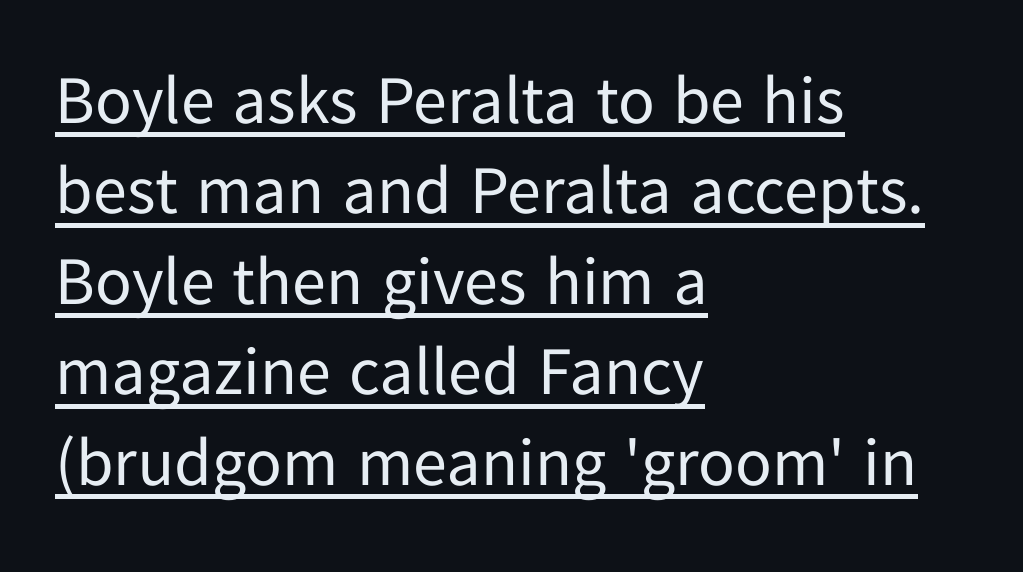
This is underlined copy, the kind a proofreader might mark for attention. Nobody touched the tracking dial on this one. Here the designer chose a conventional face with non-uniform glyph widths. The compositor pushed each line to the left boundary.
